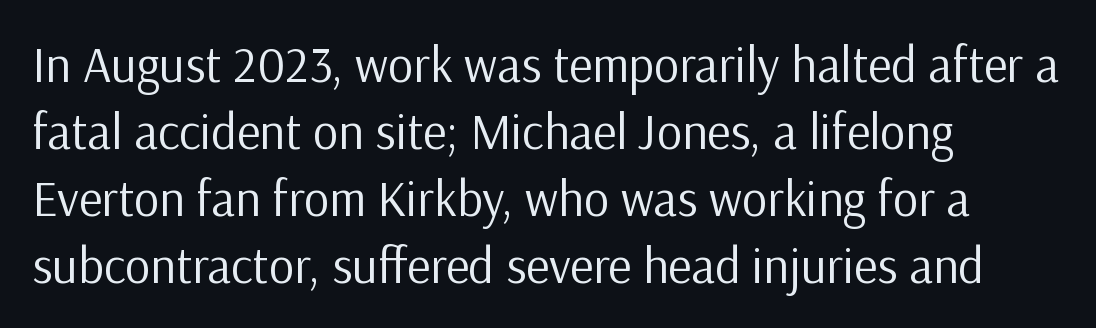
Layout note: lines flush left. The typeface has the unassuming heft of standard copy or less. The letters advance in unequal steps, a hallmark of proportional type. This rendering features lettering with no underline. What kind of face is this? One without serifs — a sans. No italicization has been applied; the sample stays upright.
